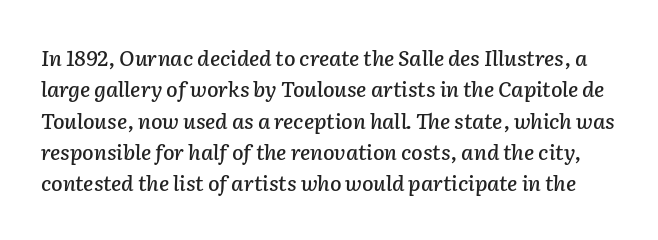
{"italic": "yes", "lean": "right", "slant_degrees": 2, "underline": "no", "line_spacing": "normal", "line_spacing_ratio": 1.49, "letter_spacing": "normal", "letter_spacing_em": 0.0, "glyph_px": 21}
